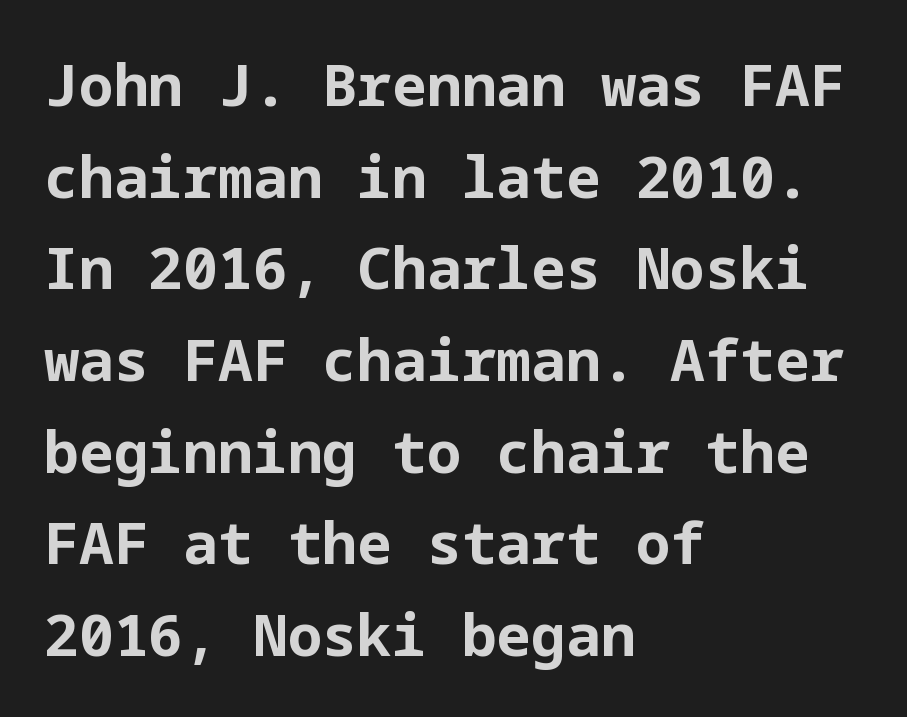
The image shows 58 px bold sans-serif type, upright; set left-aligned, normal line spacing (1.58x), normal letter spacing, not underlined; low stroke contrast and a medium x-height.
